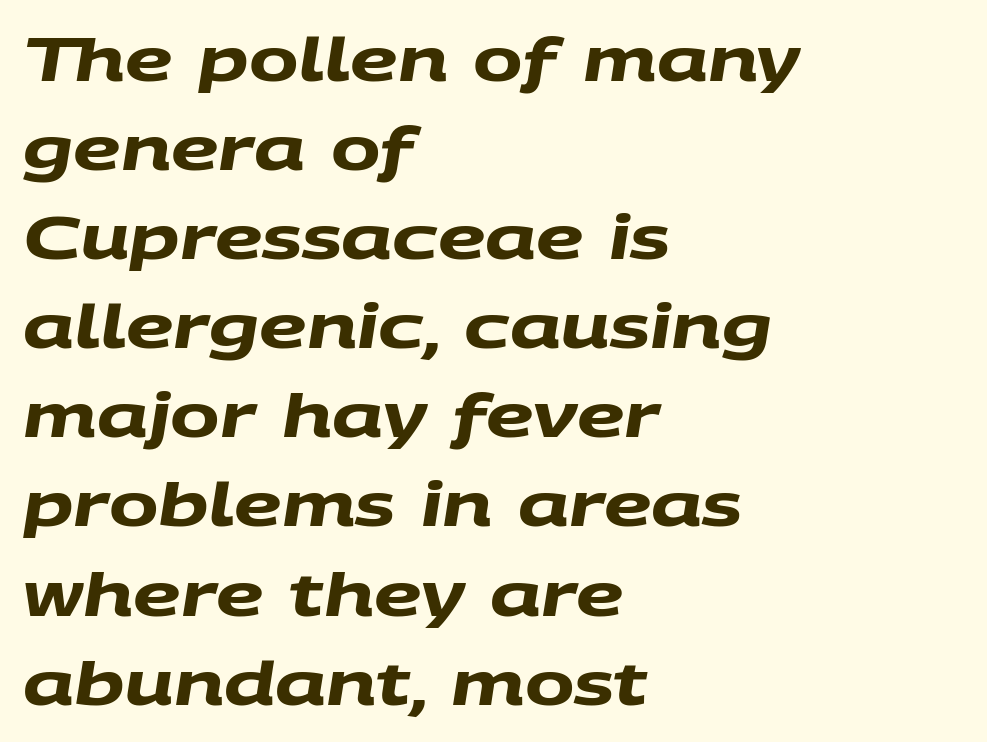
Letterform terminals end flat and unadorned throughout the passage. Character widths vary here, with narrow letters taking less room than wide ones. The area under the type is left untouched. Words appear dense and cohesive because spacing is normal.
